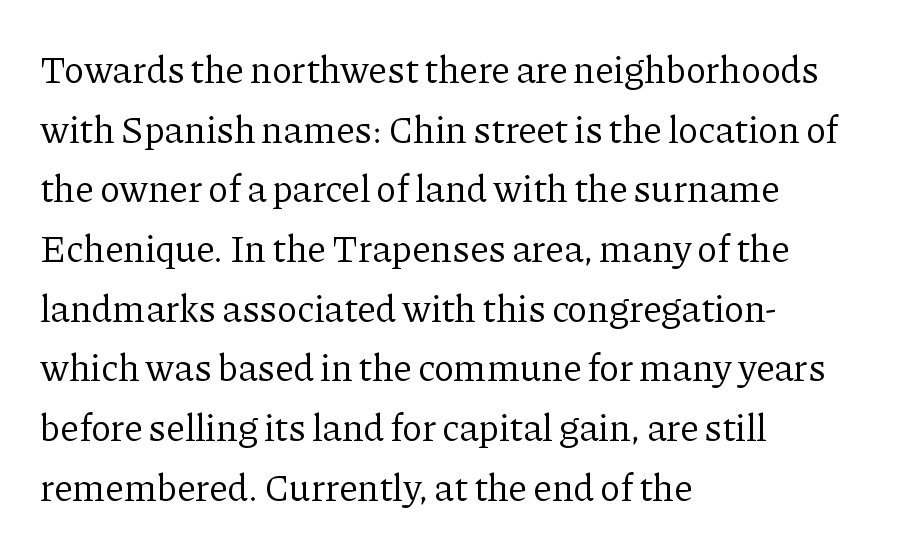
Q: Is the text bold? A: No.
Q: Is the text italic (slanted)? A: No, it is upright.
Q: Is the typeface a serif or a sans-serif typeface? A: Serif.
Q: Is the text underlined? A: No.
Q: How is the paragraph aligned? A: Left-aligned.
Q: Is the spacing between letters normal or unusually wide? A: Normal.
Q: Is the spacing between lines tight, normal or loose? A: Normal.
Q: Width (condensed, normal, or wide)? A: Normal.
Q: Stroke contrast? A: Low.
Q: x-height? A: Medium.
Q: Monospaced? A: No.
